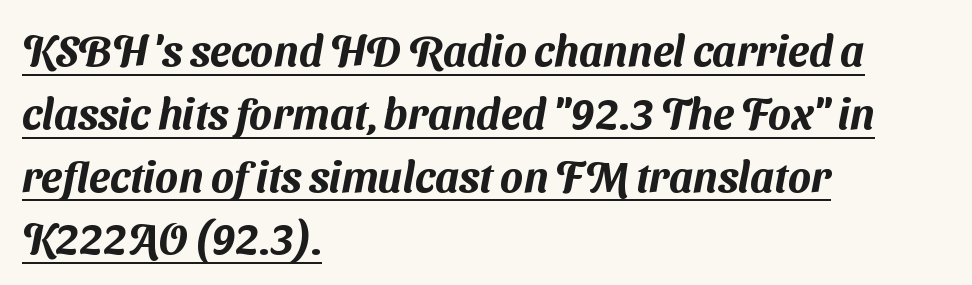
Between one letter and the next there's only the usual sliver of space. Here the designer chose a conventional face with non-uniform glyph widths. The face used here is a sans, in the tradition of grotesques and geometrics. The rendering anchors every line to the left-hand side. This is underlined copy, the kind a proofreader might mark for attention. The rendering uses a moderate line-height, typical for paragraphs.
